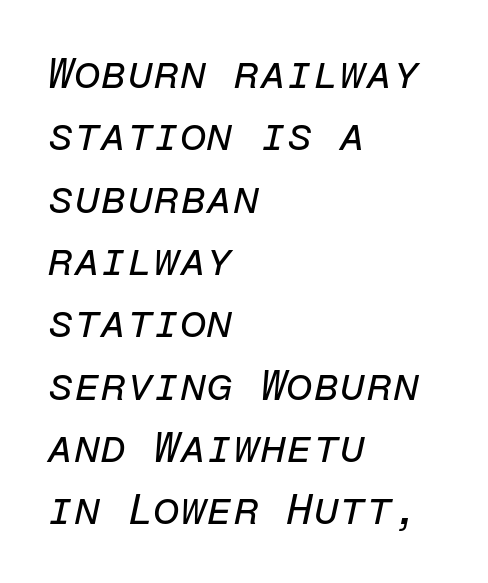
{"italic": "yes", "lean": "right", "slant_degrees": 12, "bold": "no", "weight": "regular", "width": "normal", "stroke_contrast": "low", "x_height": "medium", "monospaced": "yes", "underline": "no", "align": "left", "line_spacing": "normal", "line_spacing_ratio": 1.45, "letter_spacing": "normal", "letter_spacing_em": 0.0, "glyph_px": 43}
